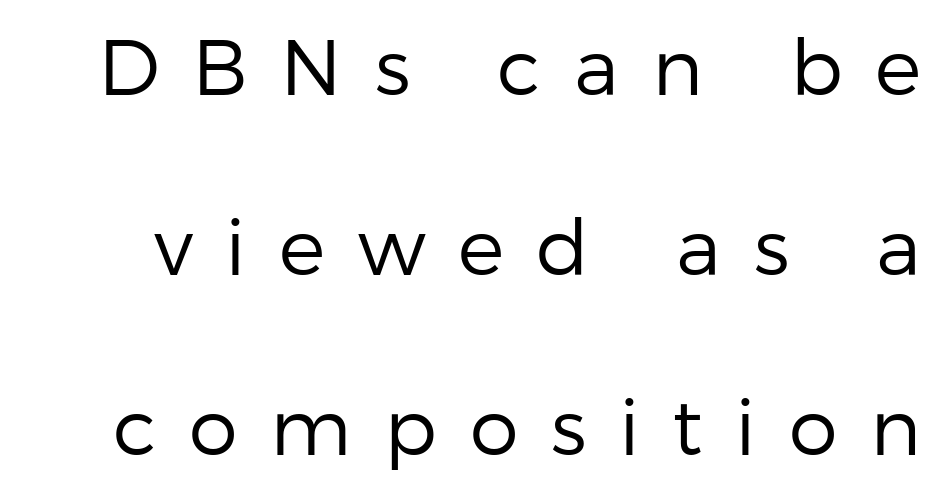
Regarding leading, the lines here are spaced well apart. The passage shown is not bold in any degree. Think of a printed novel: that variable character pitch is what you see here. Check under the words: just untouched page.
